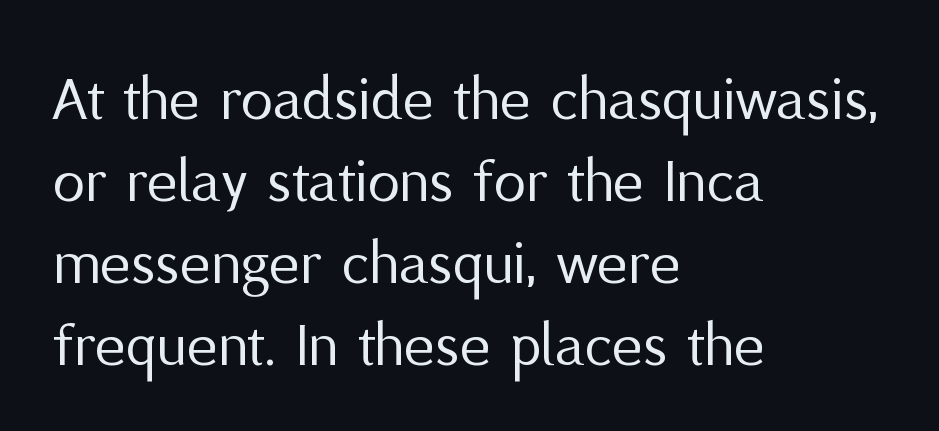
Q: Is the text bold? A: No.
Q: Is the text italic (slanted)? A: No, it is upright.
Q: Is the typeface a serif or a sans-serif typeface? A: Sans-serif.
Q: Is the text underlined? A: No.
Q: How is the paragraph aligned? A: Left-aligned.
Q: Is the spacing between letters normal or unusually wide? A: Normal.
Q: Is the spacing between lines tight, normal or loose? A: Normal.
Q: Width (condensed, normal, or wide)? A: Normal.
Q: Stroke contrast? A: Medium.
Q: x-height? A: Medium.
Q: Monospaced? A: No.
